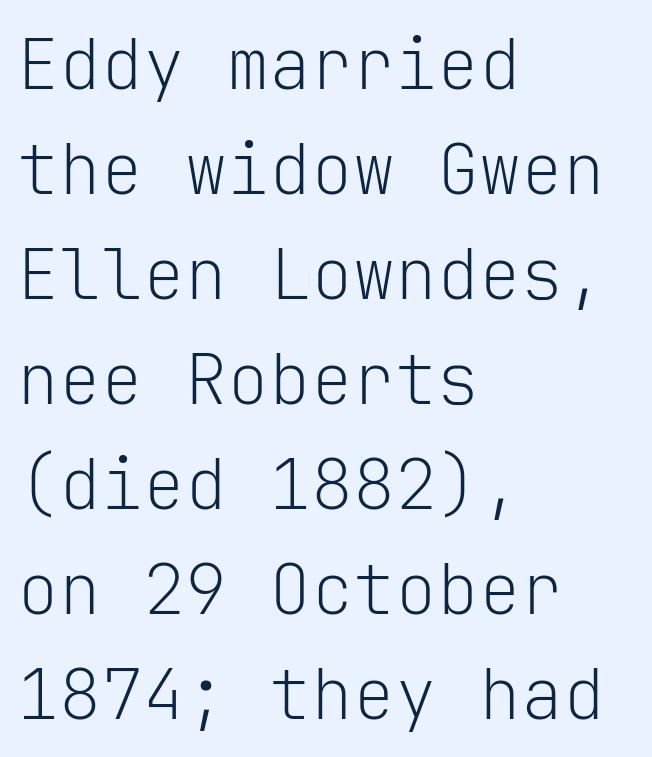
The image shows 70 px light sans-serif type, upright, monospaced; set left-aligned, normal line spacing (1.5x), normal letter spacing, not underlined; low stroke contrast and a medium x-height.
